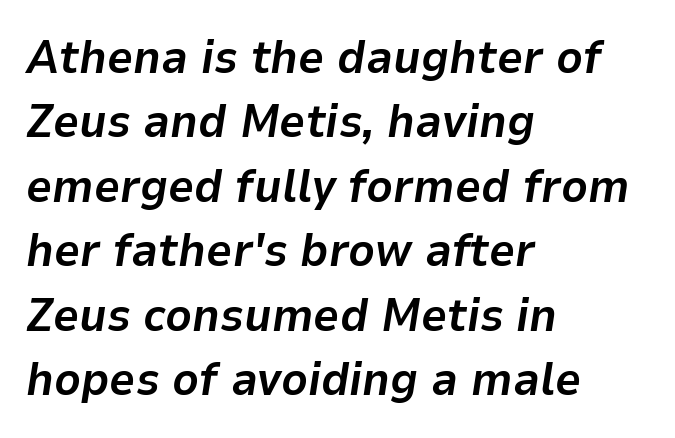
The image shows 46 px bold type, italic (leaning right); set left-aligned, normal line spacing (1.4x), normal letter spacing, not underlined; low stroke contrast and a medium x-height.
